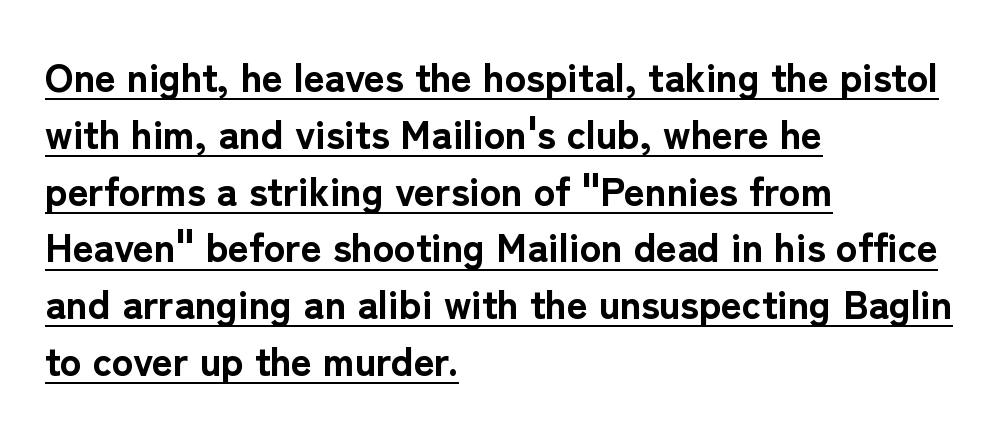
Characters follow at the spacing the type designer built in. Note the varied advance widths — an 'i' is clearly narrower than an 'm'. Classification — sans serif. Is the block centered? No — it sits flush against the left margin.
